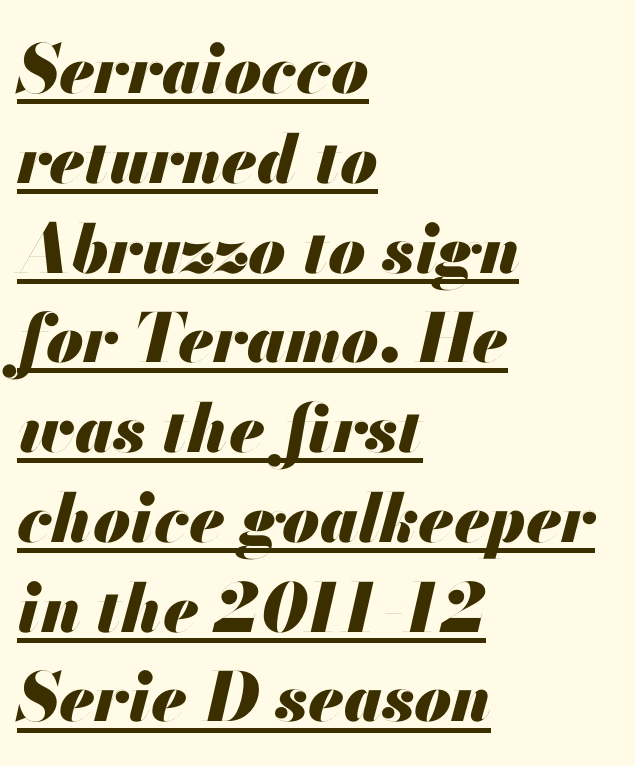
{"italic": "yes", "lean": "right", "slant_degrees": 13, "bold": "yes", "weight": "heavy", "width": "normal", "stroke_contrast": "medium", "x_height": "small", "monospaced": "no", "underline": "yes", "align": "left", "line_spacing": "normal", "line_spacing_ratio": 1.34, "letter_spacing": "normal", "letter_spacing_em": 0.0, "glyph_px": 67}
